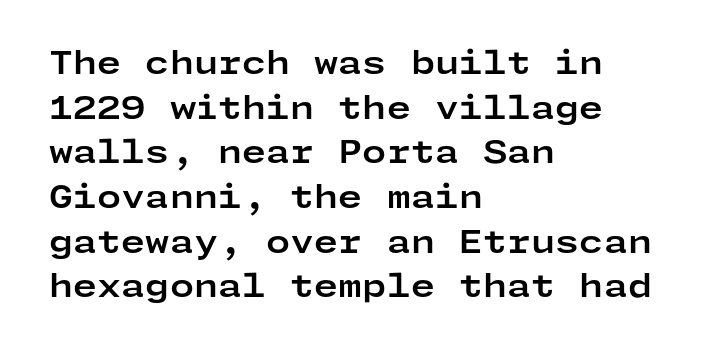
The image shows 31 px bold, wide sans-serif type, upright; set left-aligned, normal line spacing (1.44x), normal letter spacing, not underlined; low stroke contrast and a medium x-height.
